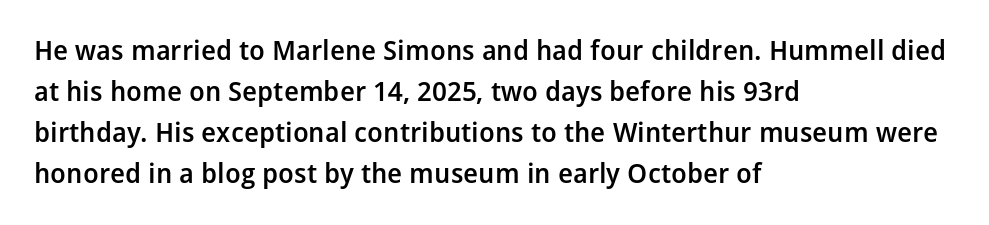
Q: Is the text bold? A: Semi-bold.
Q: Is the text italic (slanted)? A: No, it is upright.
Q: Is the text underlined? A: No.
Q: How is the paragraph aligned? A: Left-aligned.
Q: Is the spacing between letters normal or unusually wide? A: Normal.
Q: Is the spacing between lines tight, normal or loose? A: Normal.
